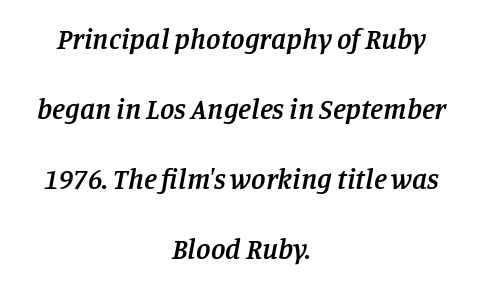
These lines stand farther apart than default settings would place them. Here the glyphs are tracked normally, forming tight word shapes. The text carries the slant typical of an italic or oblique font. A centered setting, common on invitations and titles, is used for this passage. This sample uses a serif face.
